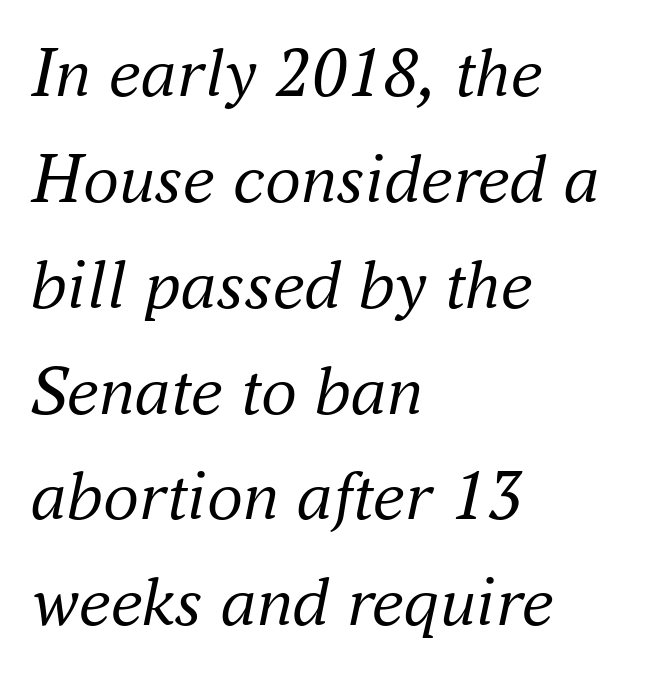
Q: Is the text bold? A: No.
Q: Is the text italic (slanted)? A: Yes, it leans right by about 16 degrees.
Q: Is the typeface a serif or a sans-serif typeface? A: Serif.
Q: Is the text underlined? A: No.
Q: How is the paragraph aligned? A: Left-aligned.
Q: Is the spacing between letters normal or unusually wide? A: Normal.
Q: Is the spacing between lines tight, normal or loose? A: Normal.
Q: Width (condensed, normal, or wide)? A: Normal.
Q: Stroke contrast? A: Medium.
Q: x-height? A: Small.
Q: Monospaced? A: No.
